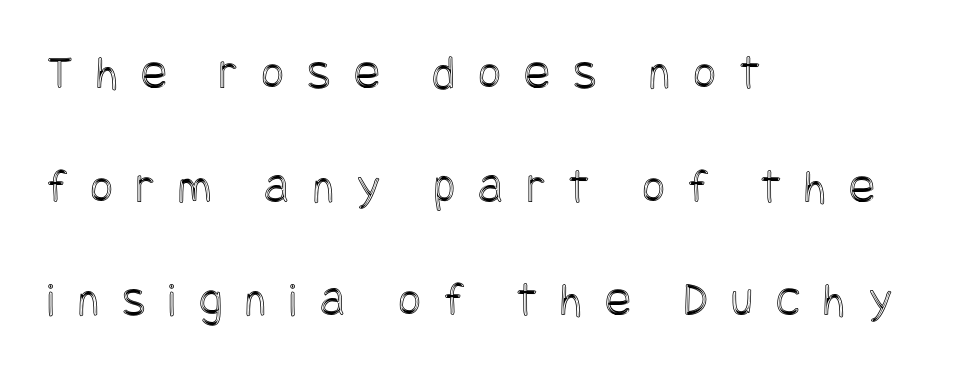
The image shows 49 px condensed type, upright; set left-aligned, loose line spacing (2.32x), unusually wide letter spacing (+0.47 em), not underlined; a large x-height.
